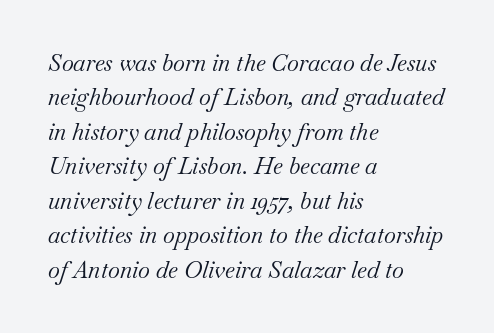
{"italic": "yes", "lean": "right", "slant_degrees": 18, "bold": "no", "underline": "no", "align": "left", "line_spacing": "normal", "line_spacing_ratio": 1.5, "letter_spacing": "normal", "letter_spacing_em": 0.0, "glyph_px": 23}
